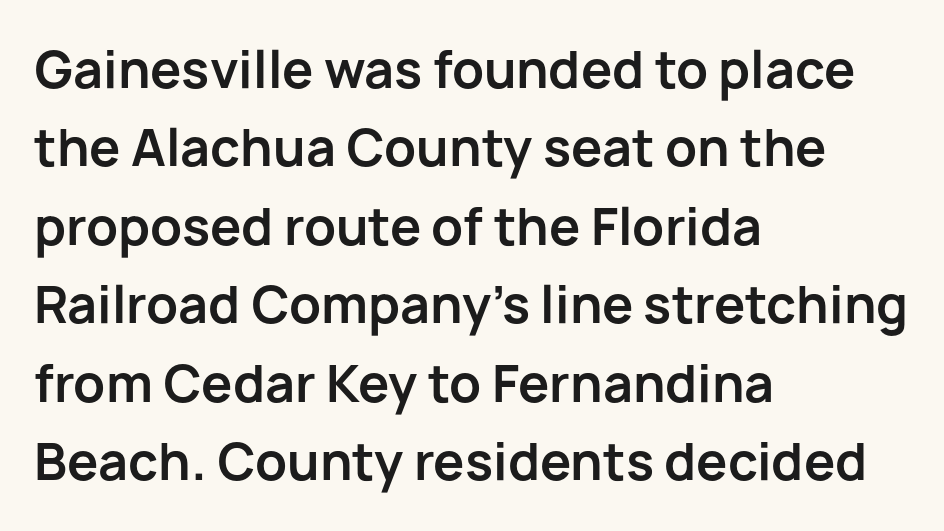
Check under the words: just untouched page. Do the characters align in a grid? No, the font is proportional. Does the weight exceed regular? Yes, all the way to bold. A typesetter would call this leading conventional body-copy spacing. The tracking reads as untouched default to a designer's eye. Check where the strokes stop: nothing finishes them off — pure sans.
